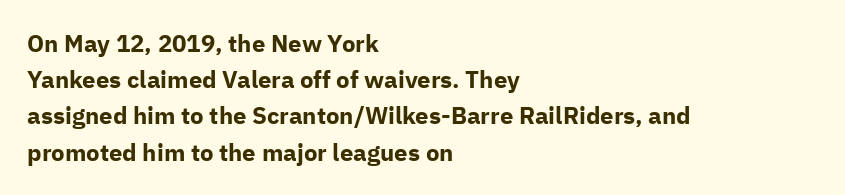
Q: Is the text bold? A: Yes.
Q: Is the text italic (slanted)? A: No, it is upright.
Q: Is the text underlined? A: No.
Q: How is the paragraph aligned? A: Left-aligned.
Q: Is the spacing between letters normal or unusually wide? A: Normal.
Q: Is the spacing between lines tight, normal or loose? A: Normal.
